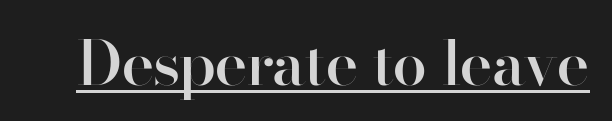
Q: Is the text bold? A: Semi-bold.
Q: Is the text italic (slanted)? A: No, it is upright.
Q: Is the typeface a serif or a sans-serif typeface? A: Sans-serif.
Q: Is the text underlined? A: Yes.
Q: Is the spacing between letters normal or unusually wide? A: Normal.
Q: Width (condensed, normal, or wide)? A: Normal.
Q: Stroke contrast? A: High.
Q: x-height? A: Small.
Q: Monospaced? A: No.
